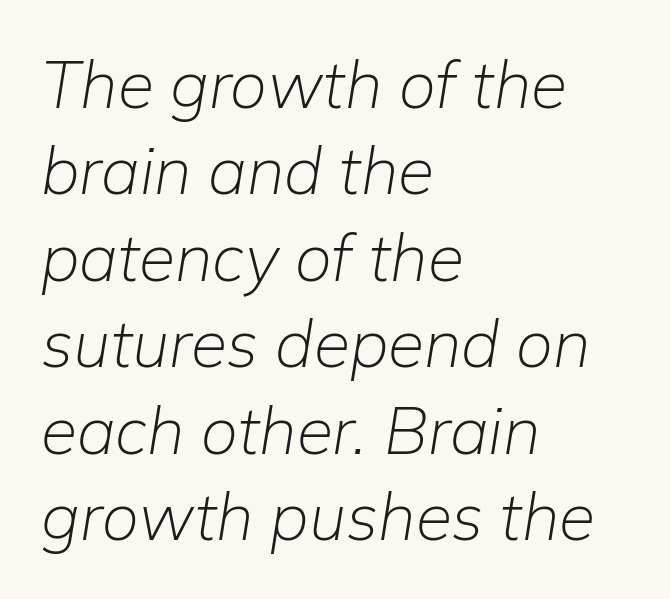
{"italic": "yes", "lean": "right", "slant_degrees": 9, "bold": "no", "weight": "light", "width": "normal", "stroke_contrast": "low", "x_height": "medium", "monospaced": "no", "underline": "no", "align": "left", "line_spacing": "normal", "line_spacing_ratio": 1.31, "letter_spacing": "normal", "letter_spacing_em": 0.0, "glyph_px": 66}
